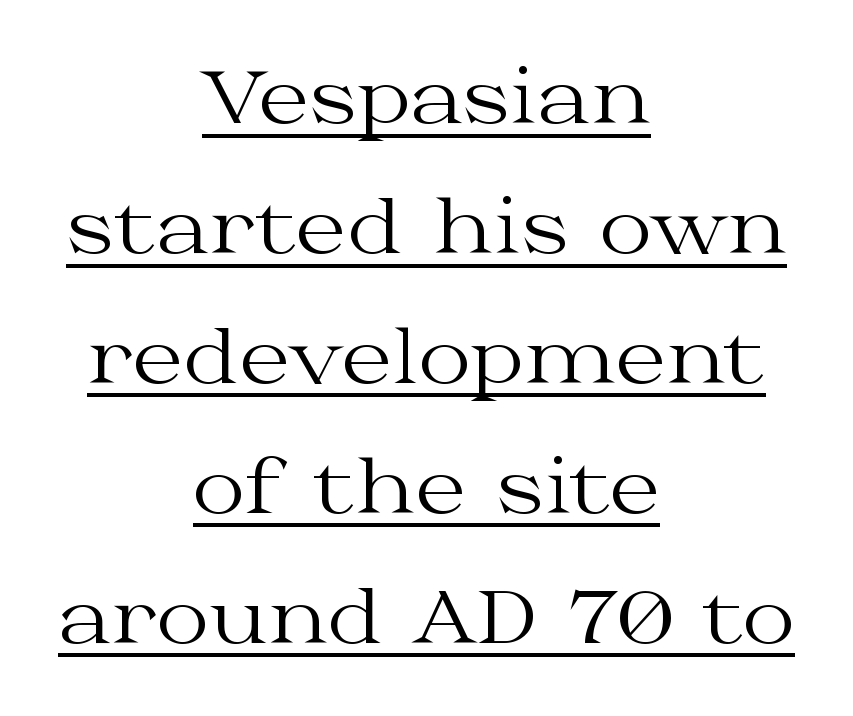
Q: Is the text bold? A: No.
Q: Is the text italic (slanted)? A: No, it is upright.
Q: Is the typeface a serif or a sans-serif typeface? A: Serif.
Q: Is the text underlined? A: Yes.
Q: How is the paragraph aligned? A: Centered.
Q: Is the spacing between letters normal or unusually wide? A: Normal.
Q: Width (condensed, normal, or wide)? A: Wide.
Q: Stroke contrast? A: Medium.
Q: x-height? A: Medium.
Q: Monospaced? A: No.
